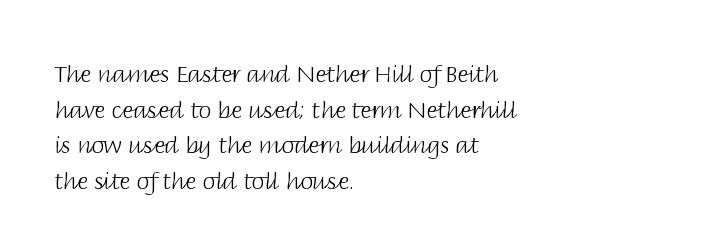
Q: Is the text bold? A: No.
Q: Is the text italic (slanted)? A: No, it is upright.
Q: Is the text underlined? A: No.
Q: How is the paragraph aligned? A: Left-aligned.
Q: Is the spacing between letters normal or unusually wide? A: Normal.
Q: Is the spacing between lines tight, normal or loose? A: Normal.
